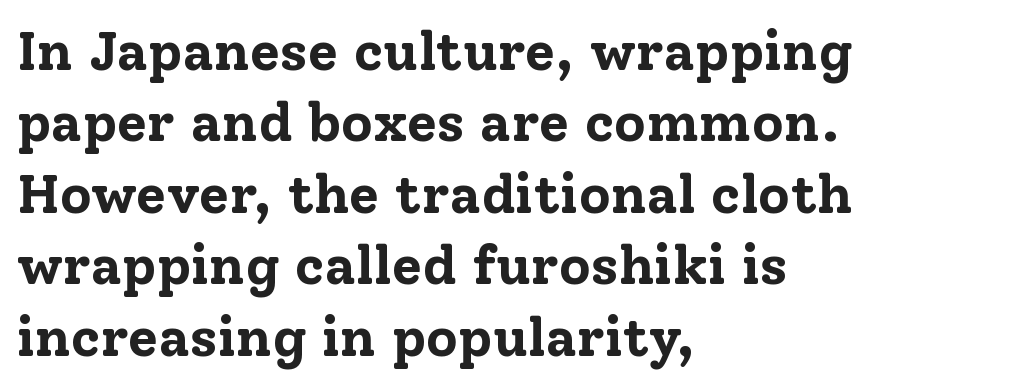
The letterforms sit shoulder to shoulder at normal distance. You could not count columns in this text — the font is proportionally spaced. No italicization has been applied; the sample stays upright. Plain, unruled lines of type. The compositor pushed each line to the left boundary.
